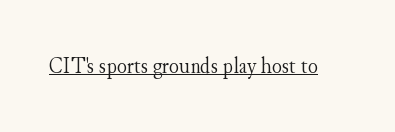
The image shows 23 px text type, upright; set normal letter spacing, underlined.
